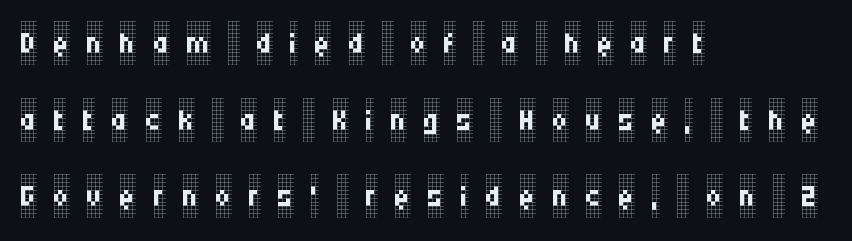
The words here are not underlined. Tall strokes in this sample are plumb rather than angled. Old-style or modern, the face here clearly has serifs. Each line starts at the same left margin while the right side varies. Proportional: the letters do not fall into vertical columns. Glyph-to-glyph distance is far greater than everyday printed text.
